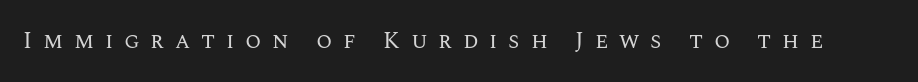
{"italic": "no", "bold": "no", "underline": "no", "letter_spacing": "wide", "letter_spacing_em": 0.47, "glyph_px": 23}
